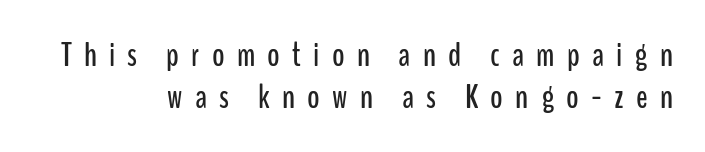
Descender tails drop into unmarked territory. Horizontally, the lines are justified to the trailing edge only. Do the characters align in a grid? No, the font is proportional. Compared with typical body copy, the letter spacing here is much looser.
